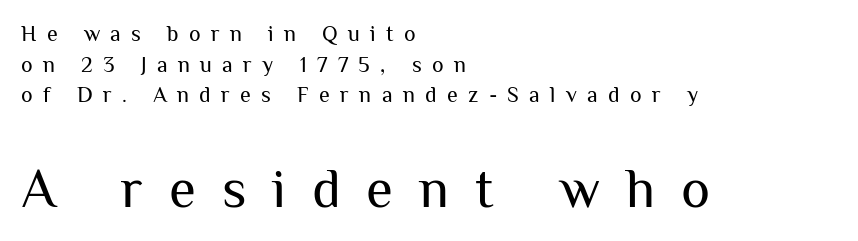
{"serif": "no", "italic": "no", "bold": "no", "weight": "regular", "width": "normal", "stroke_contrast": "medium", "x_height": "medium", "monospaced": "no", "underline": "no", "align": "left", "line_spacing": "normal", "line_spacing_ratio": 1.39, "letter_spacing": "wide", "letter_spacing_em": 0.47, "larger_block": "second", "size_ratio": 2.5, "glyph_px": 55}
